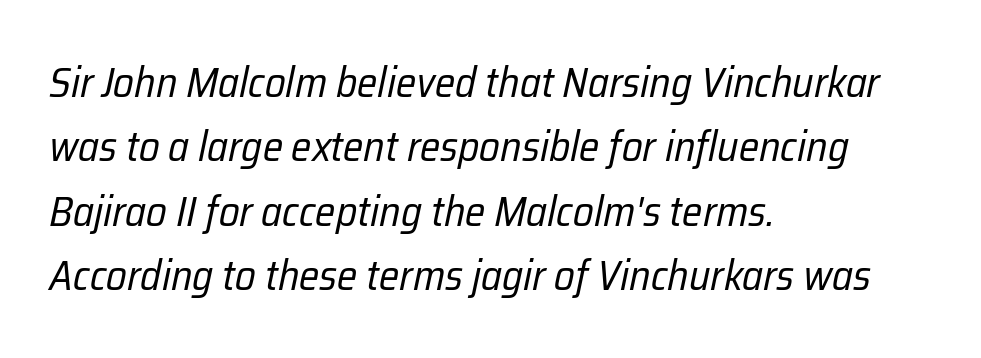
{"italic": "yes", "lean": "right", "slant_degrees": 12, "bold": "no", "weight": "regular", "width": "condensed", "stroke_contrast": "low", "x_height": "medium", "monospaced": "no", "underline": "no", "align": "left", "line_spacing": "normal", "line_spacing_ratio": 1.53, "letter_spacing": "normal", "letter_spacing_em": 0.0, "glyph_px": 42}
